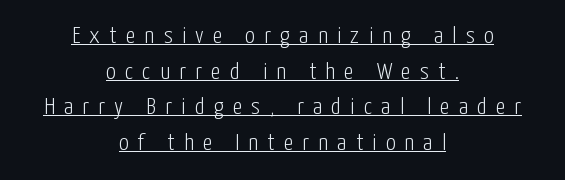
Reading down the column, the eye jumps a familiar distance to each next line. The compositor balanced each line on the midline. The letterforms stand isolated, each surrounded by extra space. Underlined type. The font is comparable to plain body text, perhaps lighter.
